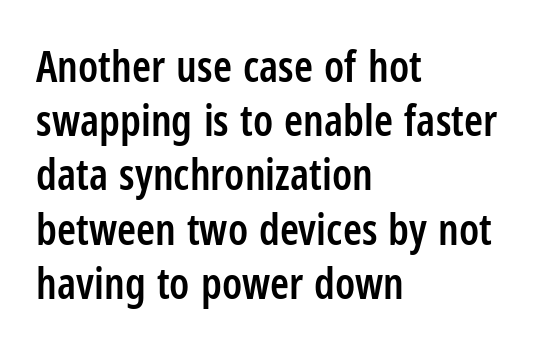
The image shows 43 px semibold, condensed sans-serif type, upright; set left-aligned, normal line spacing (1.26x), normal letter spacing, not underlined; low stroke contrast and a medium x-height.
